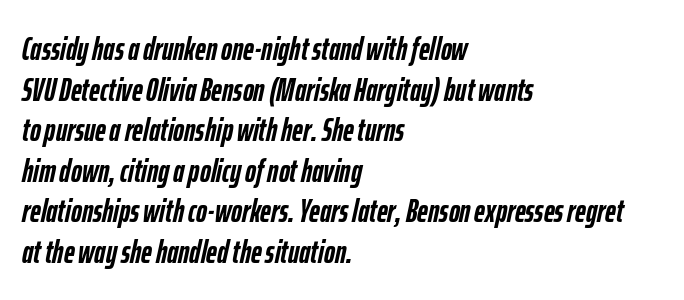
If you drew a line through each stem, it would be angled. A classic flush-left, rag-right setting is used for this passage. Rule under the text: the space is simply empty. Note the varied advance widths — an 'i' is clearly narrower than an 'm'. Heavy-handed strokes throughout: this text is bold.
